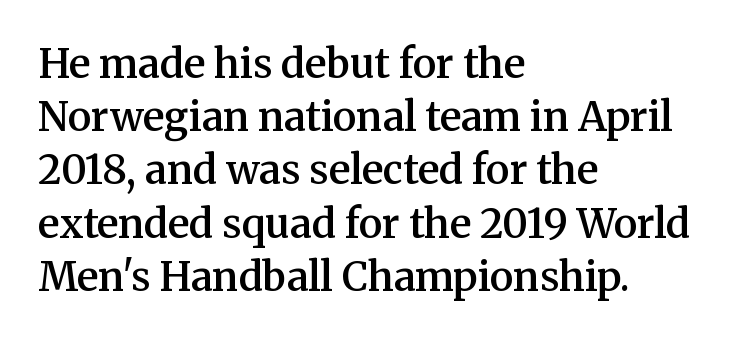
Interline gaps are of average width in this sample. Here the designer chose a conventional face with non-uniform glyph widths. Its strokes are somewhat broadened, the hallmark of semibold type. A typesetter would call this zero additional tracking.
